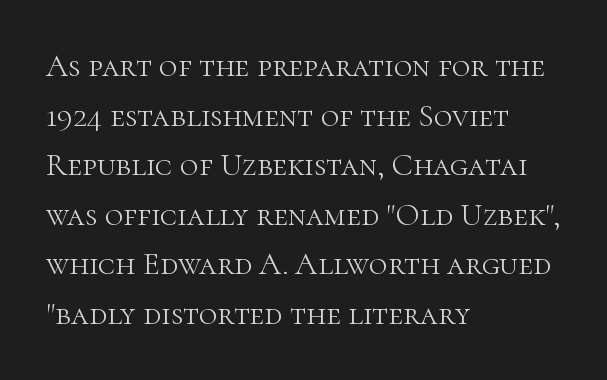
{"serif": "yes", "italic": "no", "bold": "no", "weight": "light", "width": "normal", "stroke_contrast": "high", "x_height": "medium", "monospaced": "no", "underline": "no", "align": "left", "line_spacing": "normal", "line_spacing_ratio": 1.55, "letter_spacing": "normal", "letter_spacing_em": 0.0, "glyph_px": 32}
